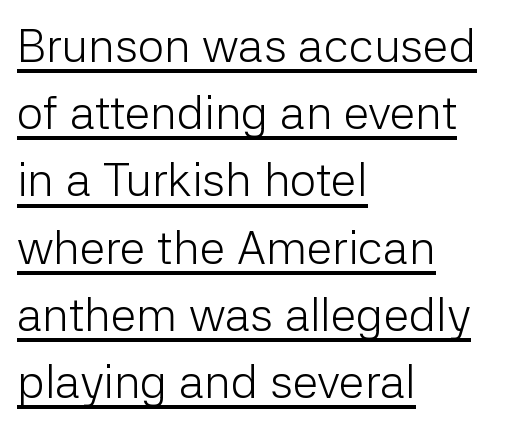
{"serif": "no", "italic": "no", "bold": "no", "weight": "light", "width": "normal", "stroke_contrast": "low", "x_height": "medium", "monospaced": "no", "underline": "yes", "align": "left", "line_spacing": "normal", "line_spacing_ratio": 1.43, "letter_spacing": "normal", "letter_spacing_em": 0.0, "glyph_px": 47}
